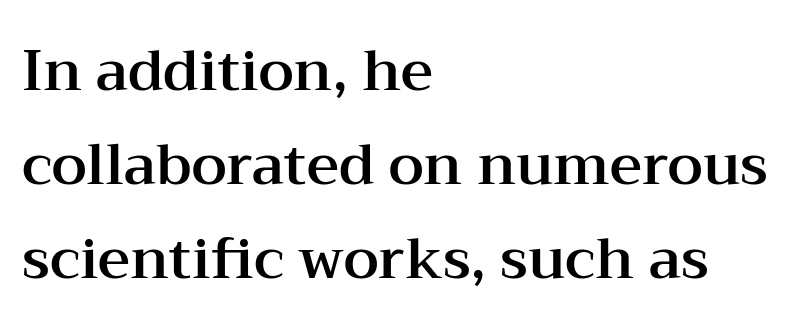
This is the regular roman posture of the typeface. The font family rendered here belongs to the serif group. A clean baseline with only descenders dipping below it. Do the characters align in a grid? No, the font is proportional. One-word summary of the alignment: left. Rows of type keep a routine distance in the vertical direction.
